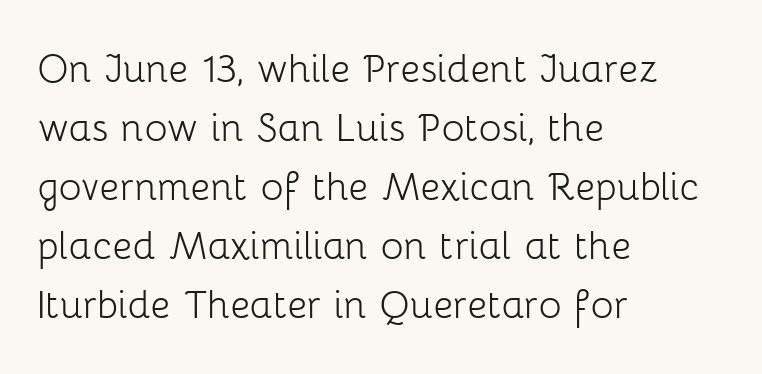
{"serif": "no", "italic": "no", "bold": "no", "weight": "light", "width": "normal", "stroke_contrast": "low", "x_height": "medium", "monospaced": "no", "underline": "no", "align": "left", "line_spacing_ratio": 1.23, "letter_spacing": "normal", "letter_spacing_em": 0.0, "glyph_px": 48}
